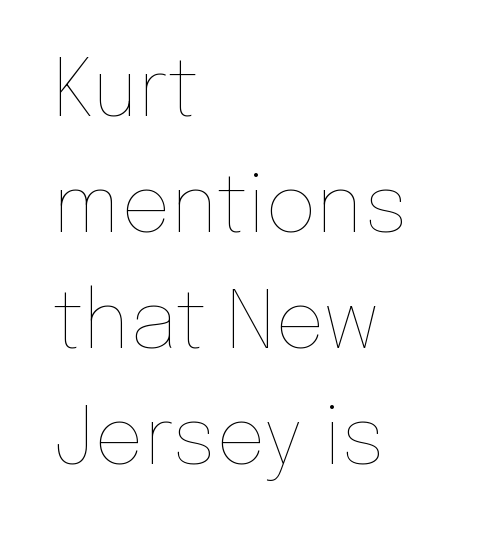
Q: Is the text bold? A: No.
Q: Is the text italic (slanted)? A: No, it is upright.
Q: Is the text underlined? A: No.
Q: How is the paragraph aligned? A: Left-aligned.
Q: Is the spacing between letters normal or unusually wide? A: Normal.
Q: Is the spacing between lines tight, normal or loose? A: Normal.
Q: Width (condensed, normal, or wide)? A: Normal.
Q: Stroke contrast? A: Low.
Q: x-height? A: Medium.
Q: Monospaced? A: No.
